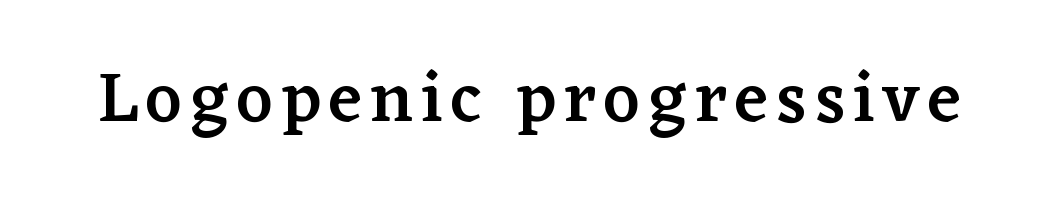
The image shows 70 px semibold serif type, upright; set not underlined; low stroke contrast and a medium x-height.
